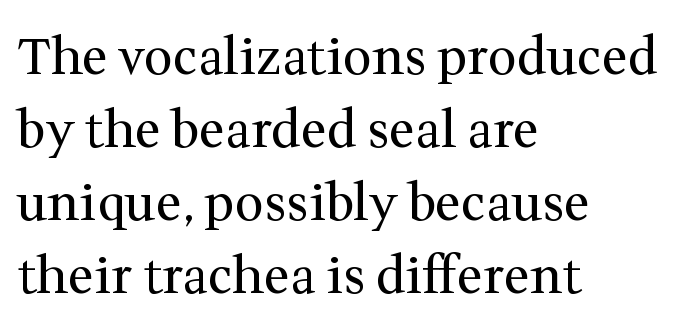
The image shows 51 px regular-weight serif type, upright; set left-aligned, normal line spacing (1.43x), normal letter spacing, not underlined; medium stroke contrast and a medium x-height.
